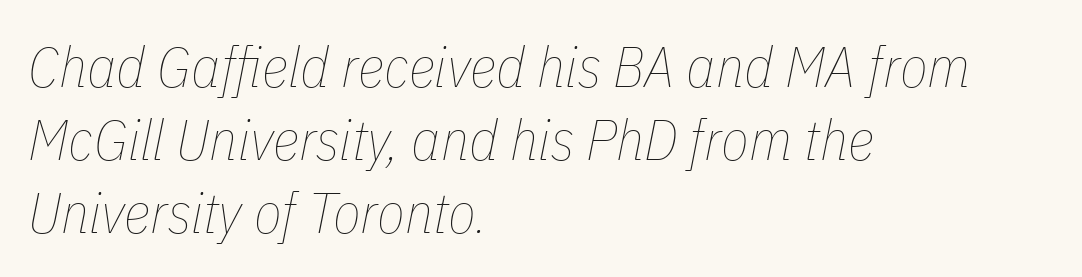
{"italic": "yes", "lean": "right", "slant_degrees": 11, "bold": "no", "weight": "thin", "width": "condensed", "stroke_contrast": "low", "x_height": "medium", "monospaced": "no", "underline": "no", "align": "left", "line_spacing": "normal", "line_spacing_ratio": 1.28, "letter_spacing": "normal", "letter_spacing_em": 0.0, "glyph_px": 57}
